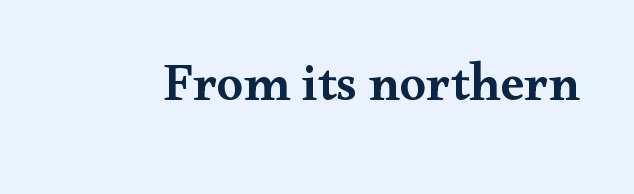
The font is running at a semibold setting, under full bold. The letters sit at their default tracking, neither squeezed nor spread. A typesetter would label this face a serif. Unlike italic type, these characters show no tilt at all. These lines are rendered in a variable-pitch font. Letters rest on an invisible, unmarked baseline.
